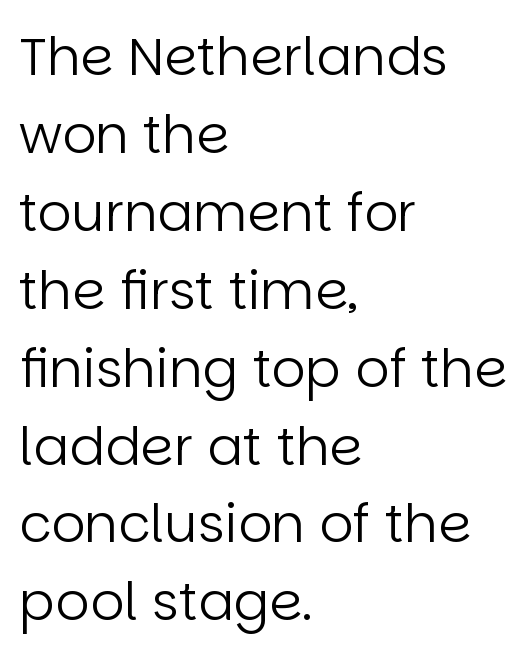
Proportional: the letters do not fall into vertical columns. The compositor pushed each line to the left boundary. Stems and bowls with no extra thickness — not bold. A normal amount of white space separates one row of letters from the next. The letters stand straight up with perfectly vertical stems.
